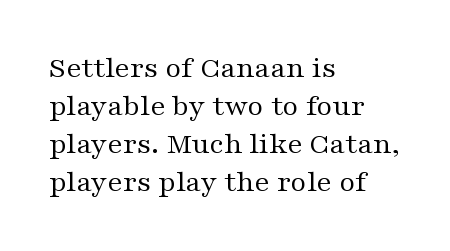
{"serif": "yes", "italic": "no", "bold": "no", "weight": "regular", "width": "wide", "stroke_contrast": "medium", "x_height": "medium", "monospaced": "no", "underline": "no", "align": "left", "line_spacing_ratio": 1.23, "letter_spacing": "normal", "letter_spacing_em": 0.0, "glyph_px": 31}
